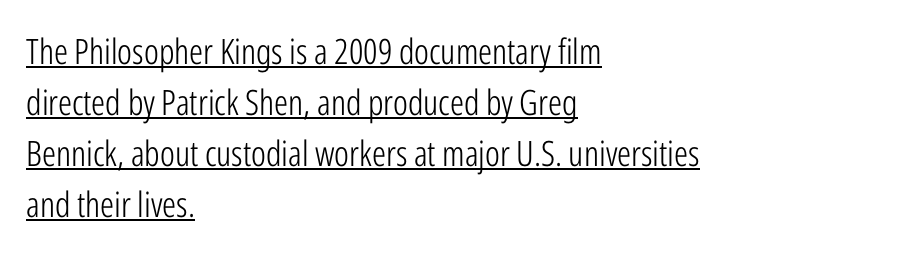
Q: Is the text bold? A: No.
Q: Is the text italic (slanted)? A: No, it is upright.
Q: Is the typeface a serif or a sans-serif typeface? A: Sans-serif.
Q: Is the text underlined? A: Yes.
Q: How is the paragraph aligned? A: Left-aligned.
Q: Is the spacing between letters normal or unusually wide? A: Normal.
Q: Is the spacing between lines tight, normal or loose? A: Normal.
Q: Width (condensed, normal, or wide)? A: Condensed.
Q: Stroke contrast? A: Low.
Q: x-height? A: Medium.
Q: Monospaced? A: No.
